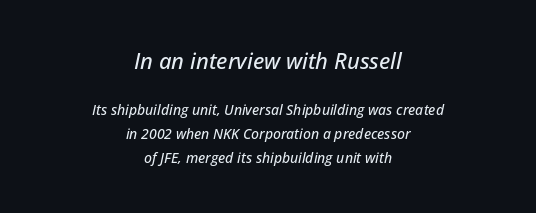
The typesetter chose a symmetrical, centered arrangement here. What's the leading like? Ordinary, nothing unusual. The letters are slanted; this is an italic face. Any mark beneath the type? The region is blank. These two chunks differ in scale, with the top chunk taking the larger measure. Standard letterfit; no display-style spreading of the glyphs.
